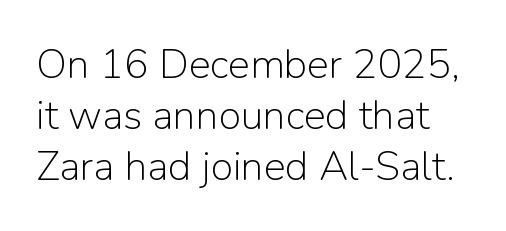
The image shows 41 px light sans-serif type, upright; set line spacing 1.24x, normal letter spacing, not underlined; low stroke contrast and a medium x-height.
